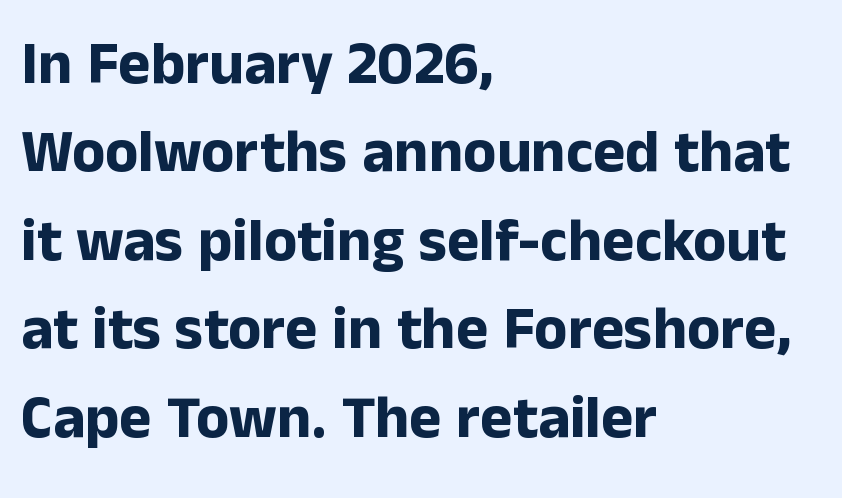
The image shows 61 px bold sans-serif type, upright; set left-aligned, normal line spacing (1.45x), normal letter spacing, not underlined; low stroke contrast and a medium x-height.
